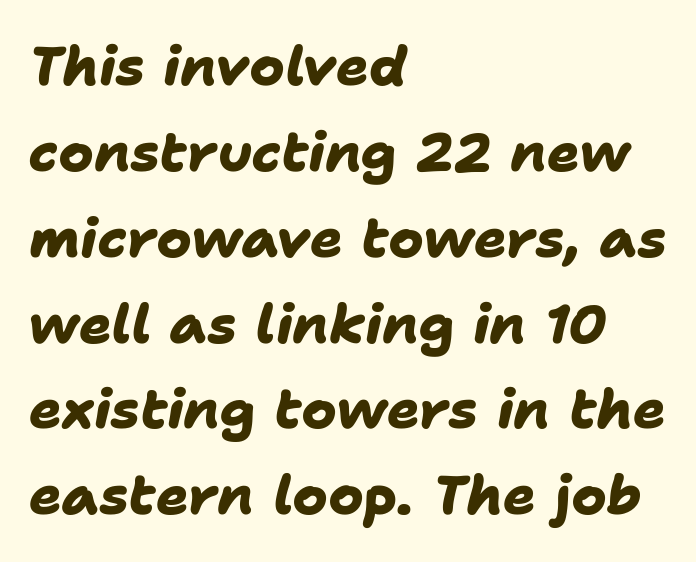
{"serif": "no", "bold": "yes", "weight": "heavy", "width": "normal", "stroke_contrast": "low", "x_height": "medium", "monospaced": "no", "underline": "no", "align": "left", "line_spacing": "normal", "line_spacing_ratio": 1.59, "letter_spacing": "normal", "letter_spacing_em": 0.0, "glyph_px": 54}
